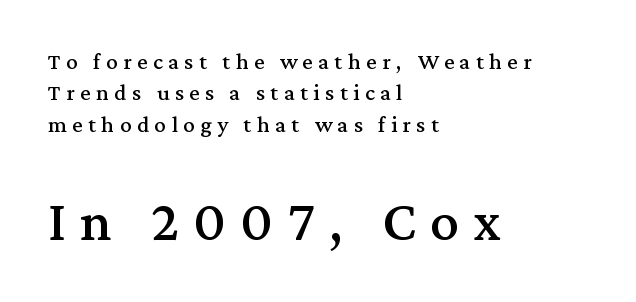
Top chunk: small. Bottom chunk: large. Normally led — the rows are evenly, conventionally spaced. You could not count columns in this text — the font is proportionally spaced. The lines are quadded left. Someone cranked the tracking dial way up on this one.
